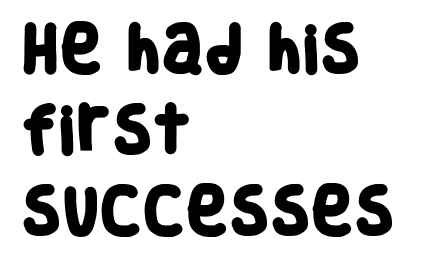
Q: Is the text bold? A: Yes.
Q: Is the typeface a serif or a sans-serif typeface? A: Sans-serif.
Q: Is the text underlined? A: No.
Q: How is the paragraph aligned? A: Left-aligned.
Q: Is the spacing between letters normal or unusually wide? A: Normal.
Q: Is the spacing between lines tight, normal or loose? A: Normal.
Q: Width (condensed, normal, or wide)? A: Condensed.
Q: Stroke contrast? A: Low.
Q: x-height? A: Large.
Q: Monospaced? A: No.
